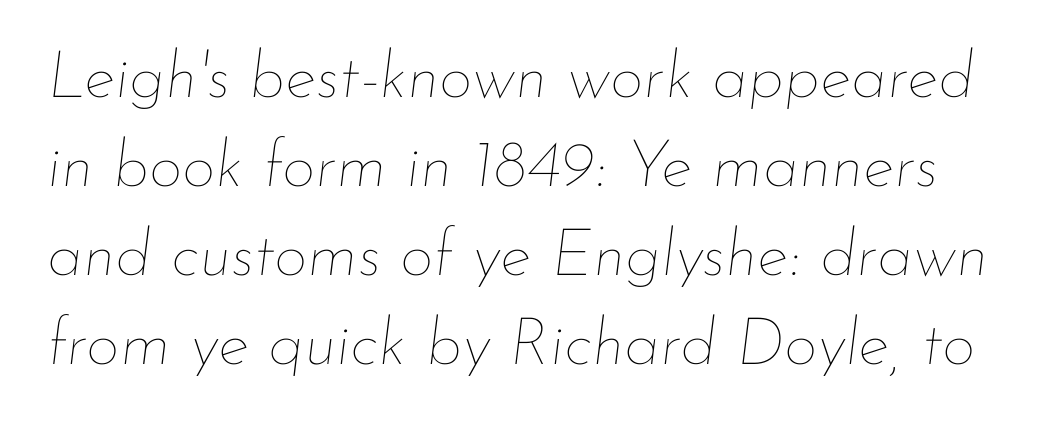
{"italic": "yes", "lean": "right", "slant_degrees": 7, "bold": "no", "weight": "thin", "width": "normal", "stroke_contrast": "low", "x_height": "small", "monospaced": "no", "underline": "no", "line_spacing": "normal", "line_spacing_ratio": 1.35, "letter_spacing": "normal", "letter_spacing_em": 0.0, "glyph_px": 66}
